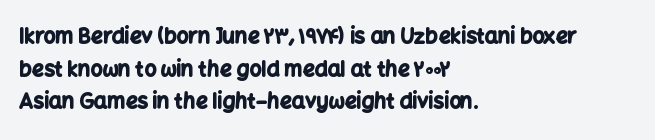
The image shows 21 px bold type, upright; set left-aligned, normal line spacing (1.55x), normal letter spacing, not underlined.
